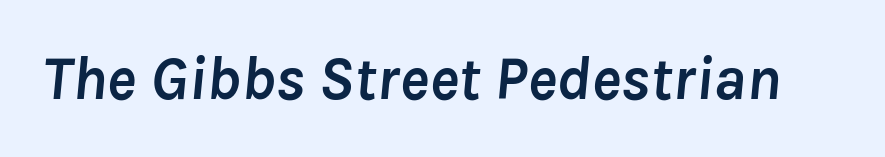
The image shows 62 px semibold type, italic (leaning right); set normal letter spacing, not underlined; low stroke contrast and a medium x-height.
